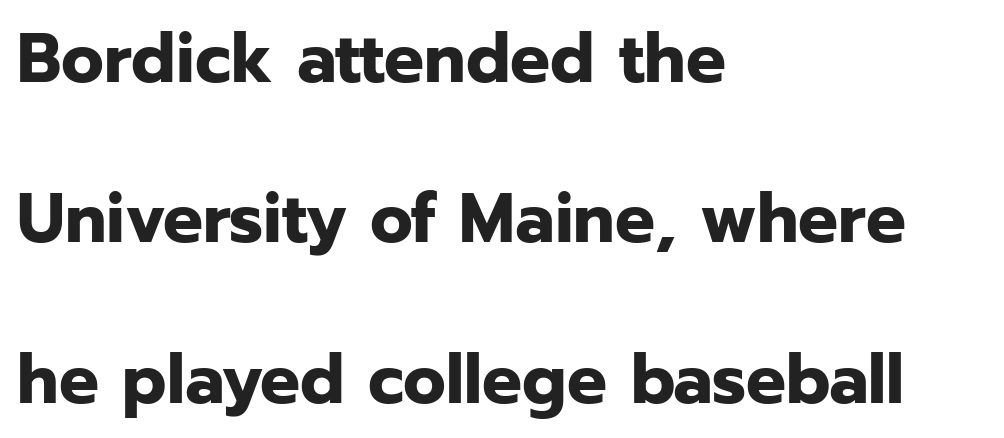
{"serif": "no", "italic": "no", "bold": "yes", "weight": "bold", "width": "normal", "stroke_contrast": "low", "x_height": "medium", "monospaced": "no", "underline": "no", "align": "left", "line_spacing": "loose", "line_spacing_ratio": 2.29, "letter_spacing": "normal", "letter_spacing_em": 0.0, "glyph_px": 70}
